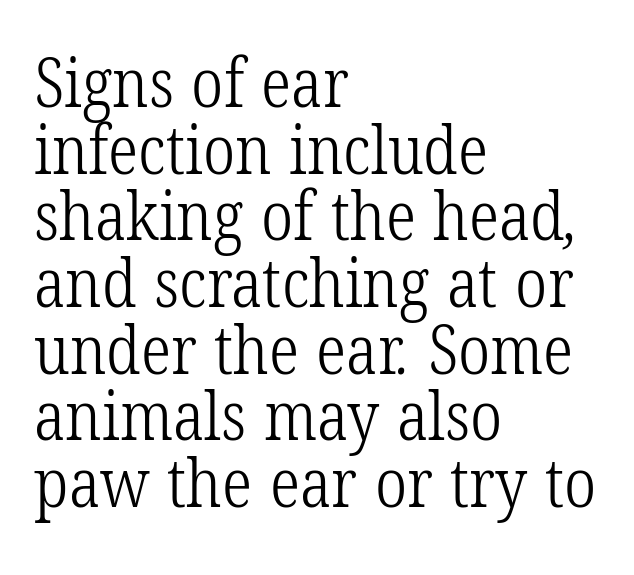
Examine the stroke ends and you'll spot serifs. If you measured baseline to baseline, you'd find a short distance. Looks like regular typesetting: each glyph gets only the width it needs. Tracking here is standard; glyphs follow each other at the usual distance. Decoration check: the copy has no underline. Is the type heavy? It reads as light-to-regular instead.
